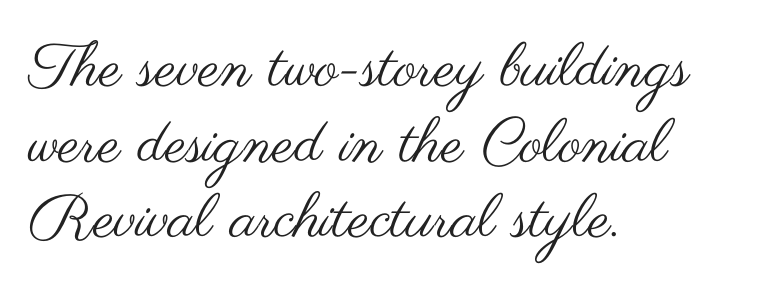
The image shows 61 px regular-weight, wide sans-serif type; set left-aligned, line spacing 1.24x, normal letter spacing, not underlined; medium stroke contrast and a small x-height.
